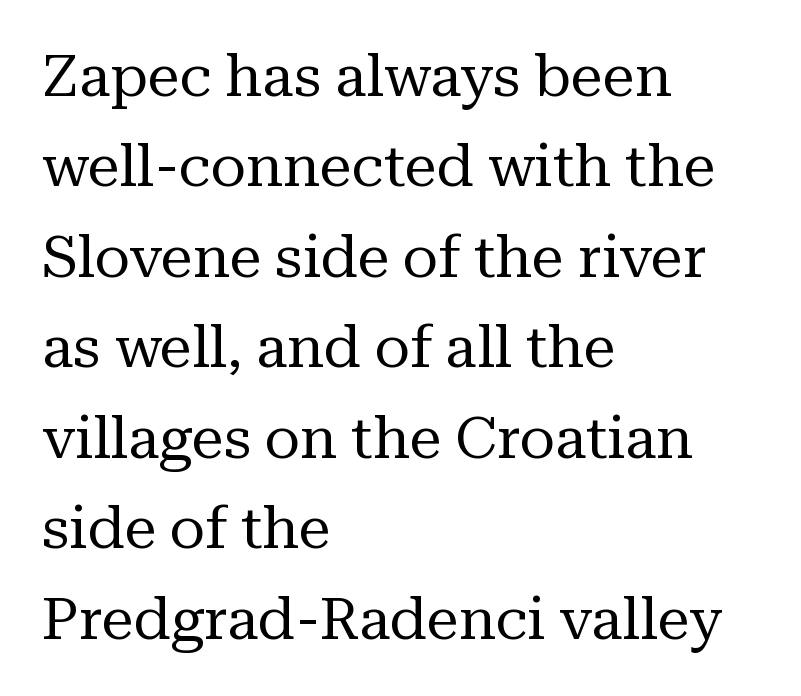
Q: Is the text bold? A: No.
Q: Is the text italic (slanted)? A: No, it is upright.
Q: Is the typeface a serif or a sans-serif typeface? A: Serif.
Q: Is the text underlined? A: No.
Q: How is the paragraph aligned? A: Left-aligned.
Q: Is the spacing between letters normal or unusually wide? A: Normal.
Q: Is the spacing between lines tight, normal or loose? A: Normal.
Q: Width (condensed, normal, or wide)? A: Normal.
Q: Stroke contrast? A: Medium.
Q: x-height? A: Medium.
Q: Monospaced? A: No.
